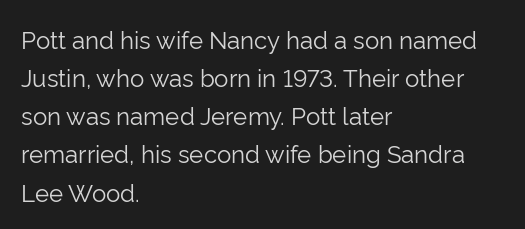
Q: Is the text bold? A: No.
Q: Is the text italic (slanted)? A: No, it is upright.
Q: Is the text underlined? A: No.
Q: How is the paragraph aligned? A: Left-aligned.
Q: Is the spacing between letters normal or unusually wide? A: Normal.
Q: Is the spacing between lines tight, normal or loose? A: Normal.
